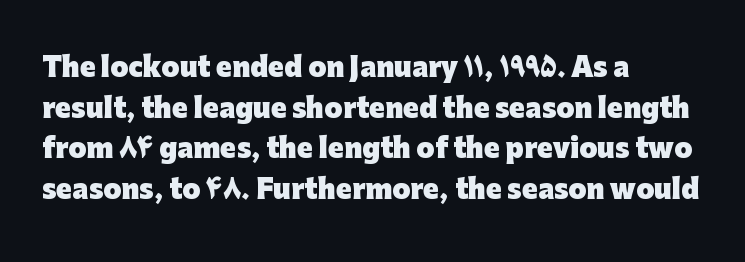
Q: Is the text bold? A: Yes.
Q: Is the text italic (slanted)? A: No, it is upright.
Q: Is the text underlined? A: No.
Q: How is the paragraph aligned? A: Left-aligned.
Q: Is the spacing between letters normal or unusually wide? A: Normal.
Q: Is the spacing between lines tight, normal or loose? A: Normal.
